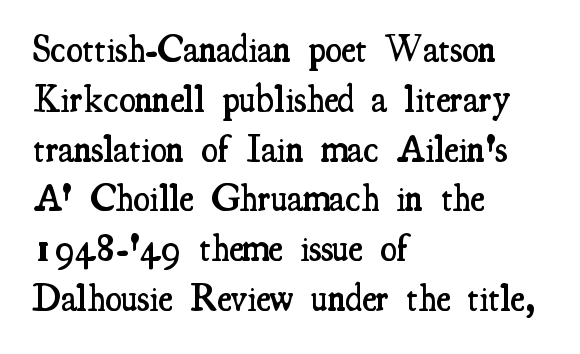
{"serif": "yes", "italic": "no", "bold": "semi", "weight": "semibold", "width": "condensed", "stroke_contrast": "medium", "x_height": "small", "monospaced": "no", "underline": "no", "align": "left", "line_spacing": "normal", "line_spacing_ratio": 1.31, "letter_spacing": "normal", "letter_spacing_em": 0.0, "glyph_px": 38}
